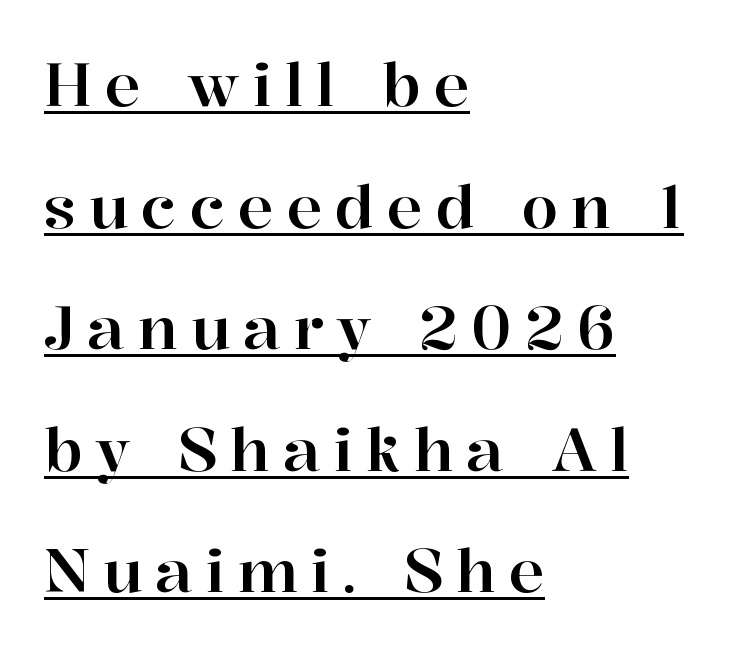
A typesetter would call this proportional, since set widths differ per character. Vertically, the passage feels expansive, rows floating well apart. Do the letters lean? They stand straight. A rule runs beneath these lines of type.
